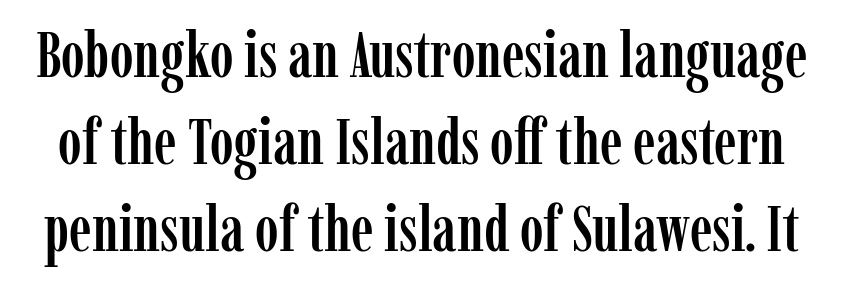
{"serif": "yes", "italic": "no", "width": "condensed", "stroke_contrast": "low", "x_height": "medium", "monospaced": "no", "underline": "no", "line_spacing": "normal", "line_spacing_ratio": 1.36, "letter_spacing": "normal", "letter_spacing_em": 0.0, "glyph_px": 64}
